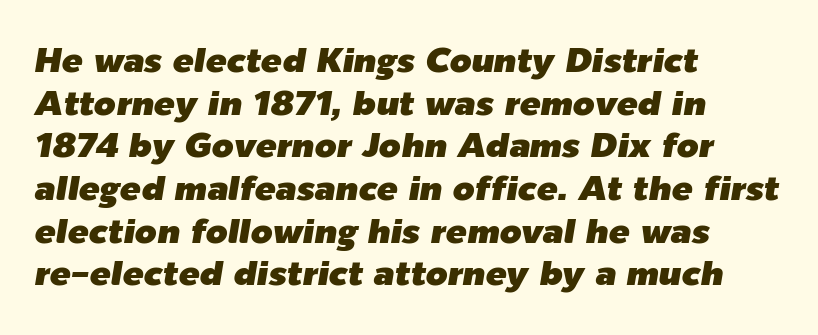
The image shows 35 px text type, italic (leaning right); set left-aligned, line spacing 1.22x, normal letter spacing, not underlined; low stroke contrast and a medium x-height.
